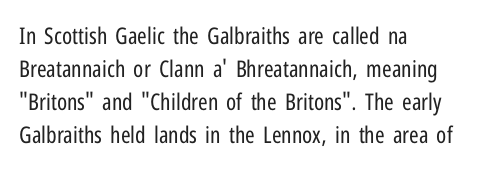
The image shows 23 px text type, upright; set left-aligned, normal line spacing (1.43x), normal letter spacing, not underlined.
